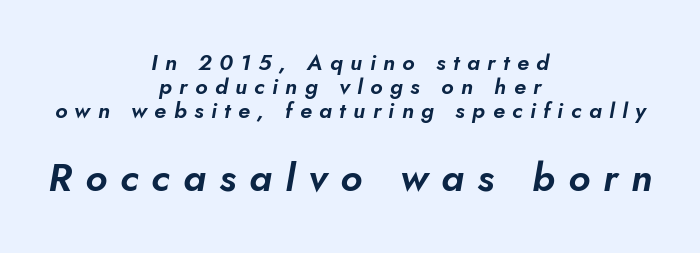
Q: Is the text italic (slanted)? A: Yes, it leans right by about 10 degrees.
Q: Is the text underlined? A: No.
Q: How is the paragraph aligned? A: Centered.
Q: Is the spacing between letters normal or unusually wide? A: Unusually wide.
Q: Is the spacing between lines tight, normal or loose? A: Tight.
Q: Which block of text is set in a larger size, the first (top) or the second (bottom)? A: The second (bottom) one.
Q: Width (condensed, normal, or wide)? A: Normal.
Q: Stroke contrast? A: Low.
Q: x-height? A: Small.
Q: Monospaced? A: No.
